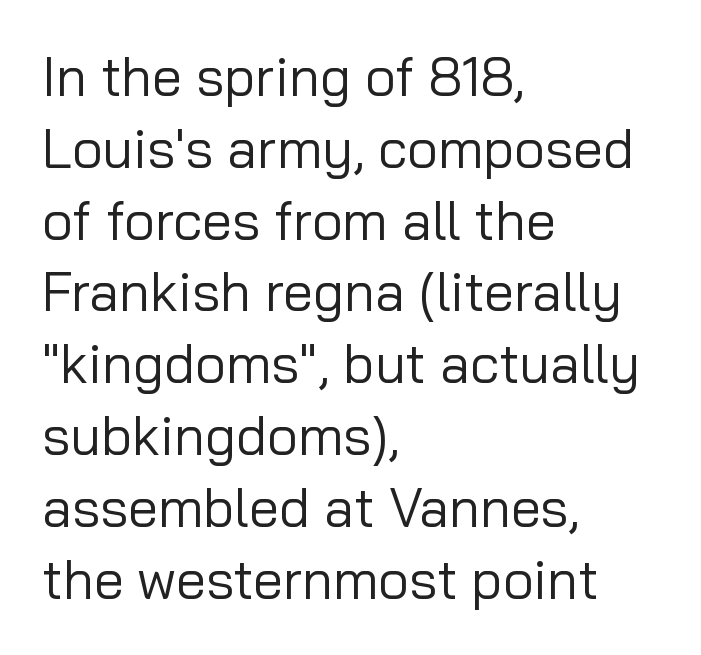
Q: Is the text bold? A: No.
Q: Is the text italic (slanted)? A: No, it is upright.
Q: Is the typeface a serif or a sans-serif typeface? A: Sans-serif.
Q: Is the text underlined? A: No.
Q: How is the paragraph aligned? A: Left-aligned.
Q: Is the spacing between letters normal or unusually wide? A: Normal.
Q: Is the spacing between lines tight, normal or loose? A: Normal.
Q: Width (condensed, normal, or wide)? A: Normal.
Q: Stroke contrast? A: Low.
Q: x-height? A: Medium.
Q: Monospaced? A: No.
